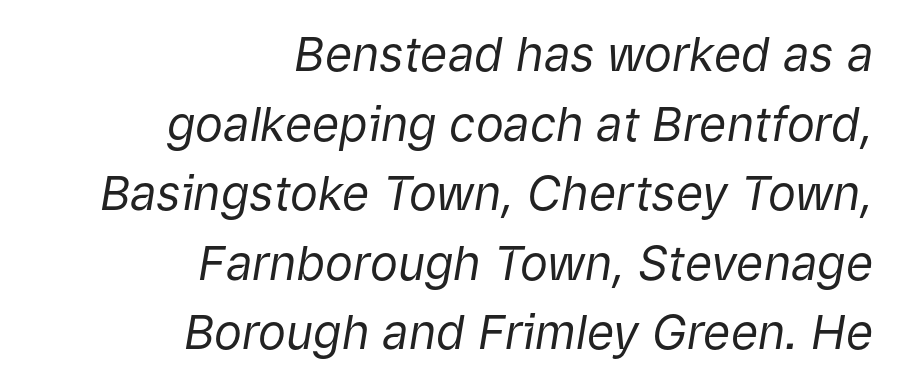
If you measured baseline to baseline, you'd find a middling distance. Looks like regular typesetting: each glyph gets only the width it needs. Teacher's note: observe the even right margin — that is flush-right alignment. Spacing between characters is what you'd get straight out of the box. The space beneath each line is pristine and unruled.
